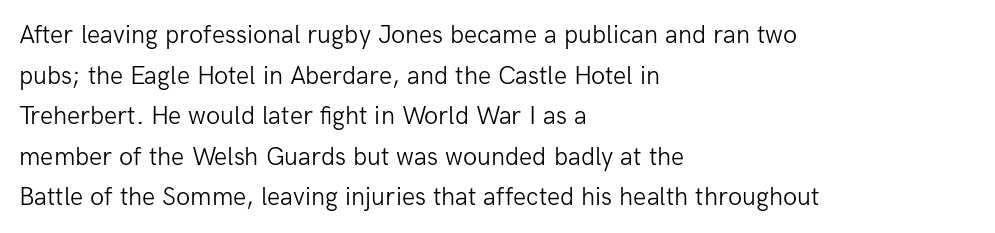
The zone under the glyphs is completely vacant. Letters have the restrained weight of plain body copy at most. Line beginnings align vertically; line endings do not. The gaps between neighbouring characters are ordinary and unremarkable.
